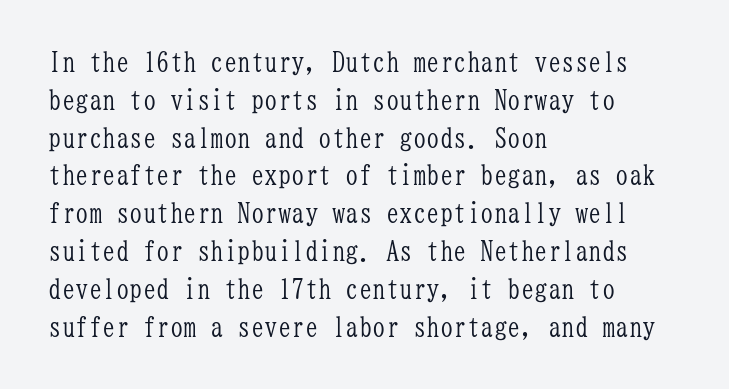
{"italic": "no", "bold": "no", "underline": "no", "align": "left", "line_spacing": "normal", "line_spacing_ratio": 1.4, "letter_spacing": "normal", "letter_spacing_em": 0.0, "glyph_px": 27}
